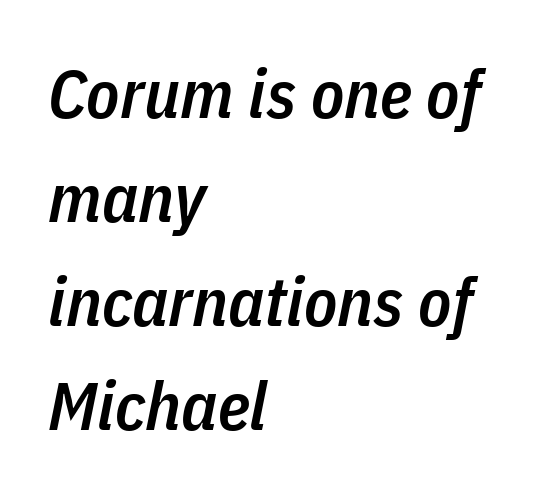
{"italic": "yes", "lean": "right", "slant_degrees": 11, "bold": "semi", "weight": "semibold", "width": "condensed", "stroke_contrast": "low", "x_height": "medium", "monospaced": "no", "underline": "no", "align": "left", "line_spacing": "normal", "line_spacing_ratio": 1.53, "letter_spacing": "normal", "letter_spacing_em": 0.0, "glyph_px": 68}
